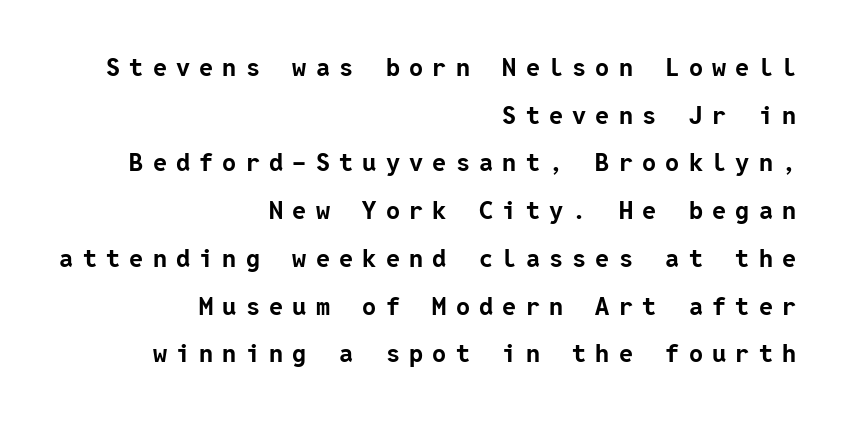
The letters stand upright; this is a roman face. Strong, thick strokes mark this as bold type. This block would shrink considerably if given ordinary leading; it's expanded now. Descenders hang freely into open space. Tracking value appears strongly positive — letters spread wide.
